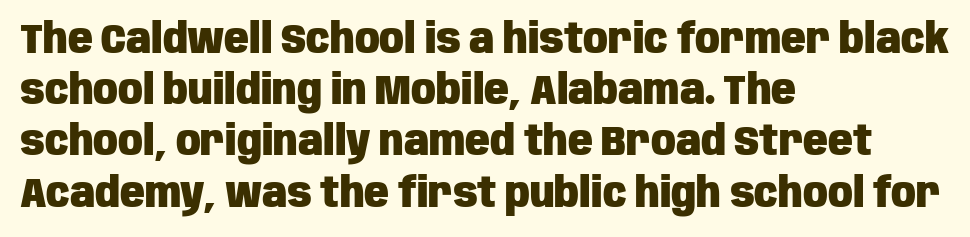
Typographically, this falls in the sans-serif category. The face used here is proportionally spaced, like ordinary book or web type. Every letter is thick-stroked: bold, no question. These lines are set flush left with a ragged right edge. Check the space under the baseline: it is left empty.
